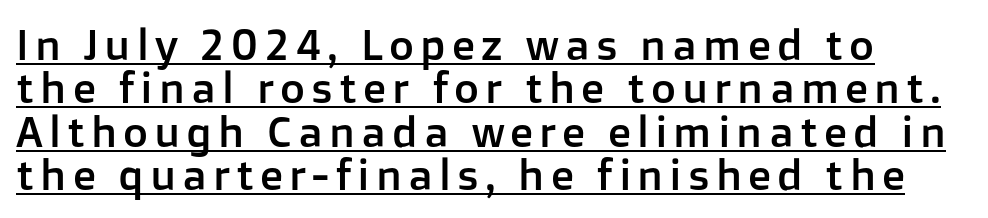
The image shows 43 px sans-serif type, upright; set left-aligned, tight line spacing (1.01x), underlined; low stroke contrast and a medium x-height.
